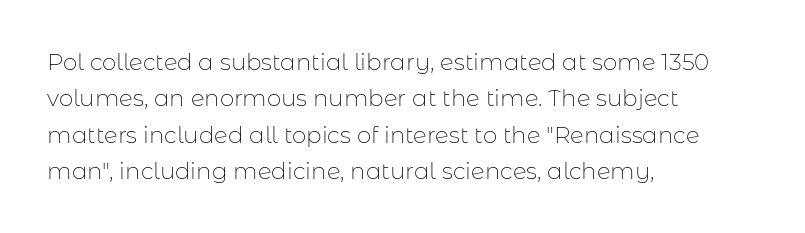
Compared with typical paragraphs, the rows here are spaced about the same. The letterforms sit at book weight or below. Ascenders rise straight up at ninety degrees. The lines are quadded left. Check the space under the baseline: it is left empty. Tracking value appears to be zero — textbook default spacing.
